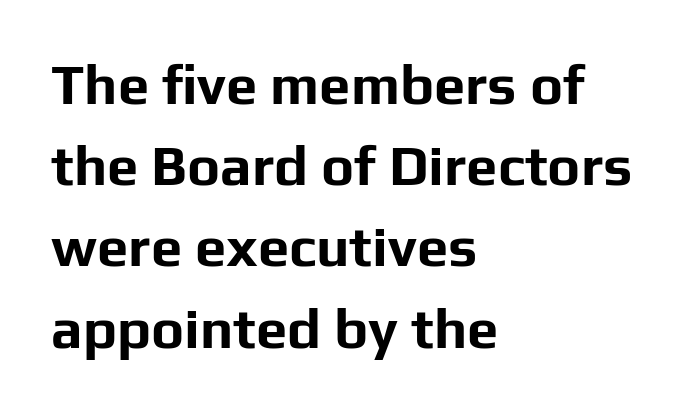
Q: Is the text bold? A: Yes.
Q: Is the text italic (slanted)? A: No, it is upright.
Q: Is the typeface a serif or a sans-serif typeface? A: Sans-serif.
Q: Is the text underlined? A: No.
Q: How is the paragraph aligned? A: Left-aligned.
Q: Is the spacing between letters normal or unusually wide? A: Normal.
Q: Is the spacing between lines tight, normal or loose? A: Normal.
Q: Width (condensed, normal, or wide)? A: Normal.
Q: Stroke contrast? A: Low.
Q: x-height? A: Medium.
Q: Monospaced? A: No.
